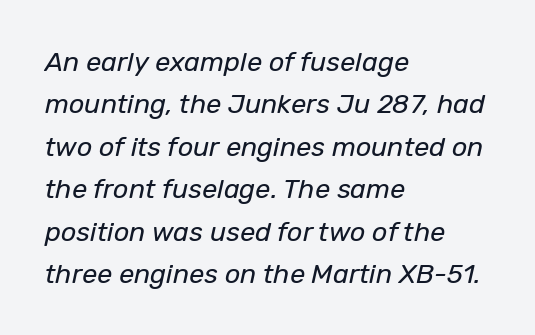
Q: Is the text bold? A: No.
Q: Is the text italic (slanted)? A: Yes, it leans right by about 12 degrees.
Q: Is the text underlined? A: No.
Q: How is the paragraph aligned? A: Left-aligned.
Q: Is the spacing between letters normal or unusually wide? A: Normal.
Q: Is the spacing between lines tight, normal or loose? A: Normal.
